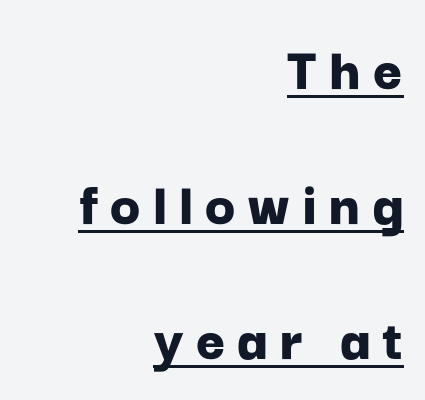
The image shows 63 px bold sans-serif type, upright; set right-aligned, loose line spacing (2.14x), underlined; low stroke contrast and a medium x-height.
